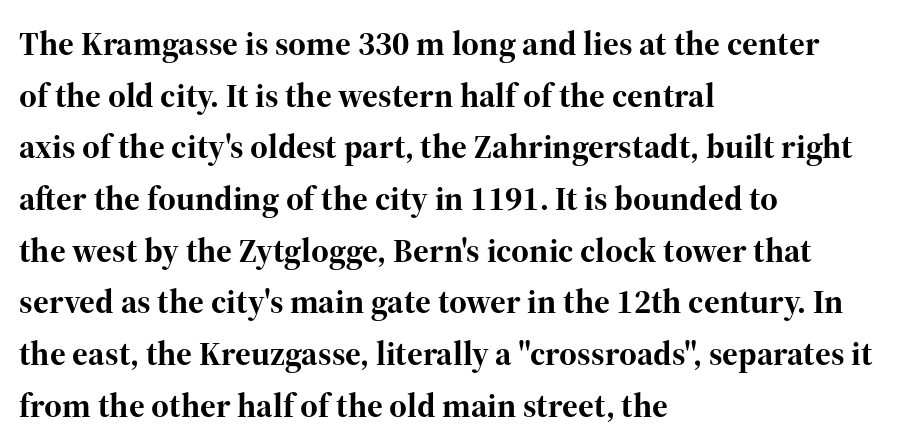
Q: Is the text bold? A: Yes.
Q: Is the text italic (slanted)? A: No, it is upright.
Q: Is the typeface a serif or a sans-serif typeface? A: Serif.
Q: Is the text underlined? A: No.
Q: How is the paragraph aligned? A: Left-aligned.
Q: Is the spacing between letters normal or unusually wide? A: Normal.
Q: Is the spacing between lines tight, normal or loose? A: Normal.
Q: Width (condensed, normal, or wide)? A: Normal.
Q: Stroke contrast? A: High.
Q: x-height? A: Medium.
Q: Monospaced? A: No.
